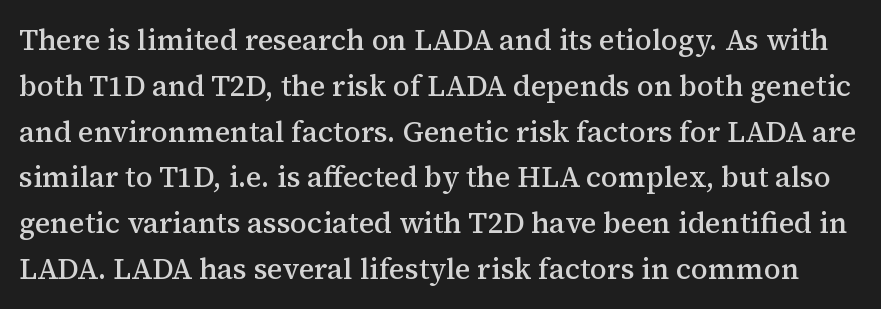
Italic: no, the glyphs are upright roman. Honestly, there is no underline to notice here at all. Standard letterfit; no display-style spreading of the glyphs. The passage shown is typed in a proportional face where columns would drift.
